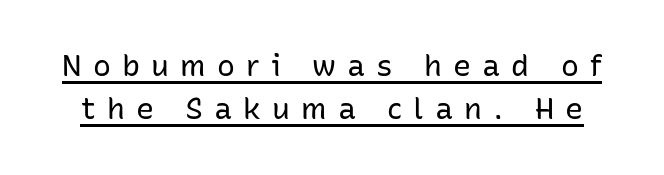
The image shows 30 px regular-weight sans-serif type, upright; set normal line spacing (1.44x), unusually wide letter spacing (+0.37 em), underlined; low stroke contrast and a medium x-height.
